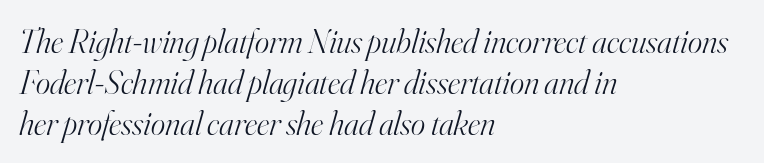
{"serif": "yes", "italic": "yes", "lean": "right", "slant_degrees": 16, "bold": "no", "weight": "light", "width": "normal", "stroke_contrast": "high", "x_height": "small", "monospaced": "no", "underline": "no", "align": "left", "line_spacing_ratio": 1.2, "letter_spacing": "normal", "letter_spacing_em": 0.0, "glyph_px": 34}
